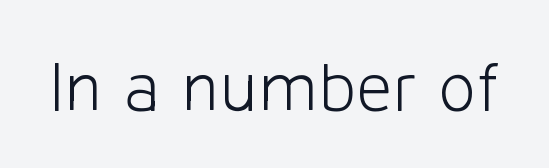
The image shows 71 px light sans-serif type, upright; set normal letter spacing, not underlined; low stroke contrast and a medium x-height.
